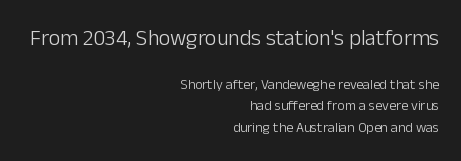
{"italic": "no", "bold": "no", "underline": "no", "align": "right", "line_spacing": "normal", "line_spacing_ratio": 1.55, "letter_spacing": "normal", "letter_spacing_em": 0.0, "larger_block": "first", "size_ratio": 1.57, "glyph_px": 22}
